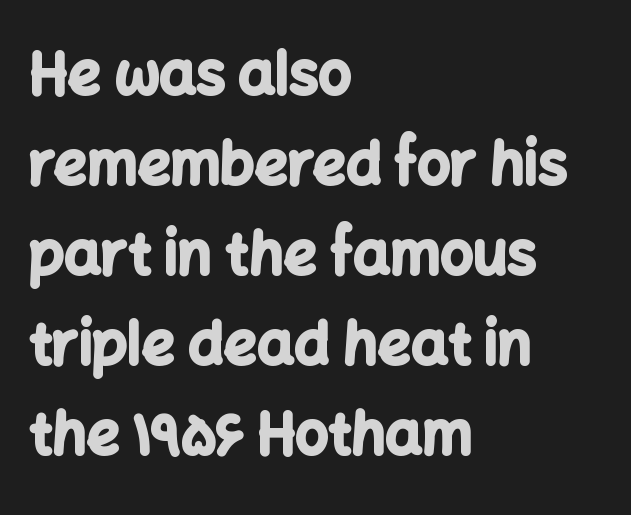
Rows of type keep a routine distance in the vertical direction. The type family on display is of the sans-serif kind. Do the characters align in a grid? No, the font is proportional. This is roman type, the default non-slanted kind. Caption: standard tracking, unaltered.
